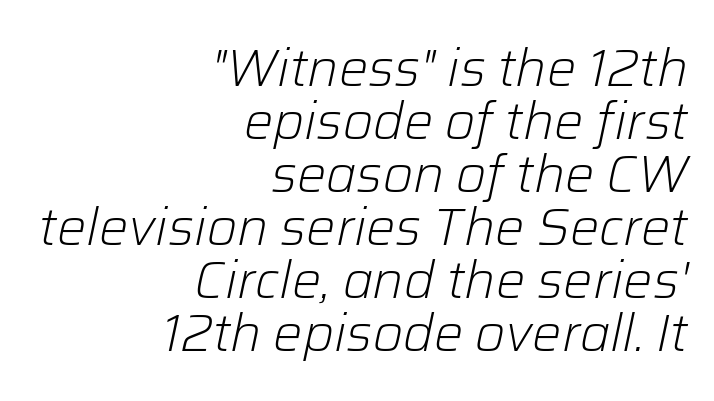
The image shows 52 px light type, italic (leaning right); set right-aligned, tight line spacing (1.02x), normal letter spacing, not underlined; low stroke contrast and a medium x-height.
